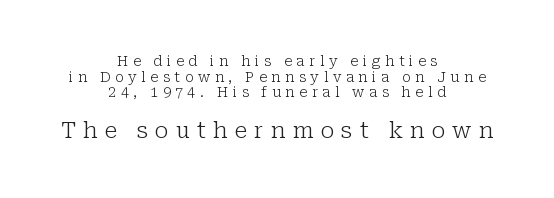
Lines of text with bare space underneath. The specimen reads as upright at a glance. Does extra space separate the letters? Yes, quite a lot of it. The designer gave the closing block more size than the opening block.
